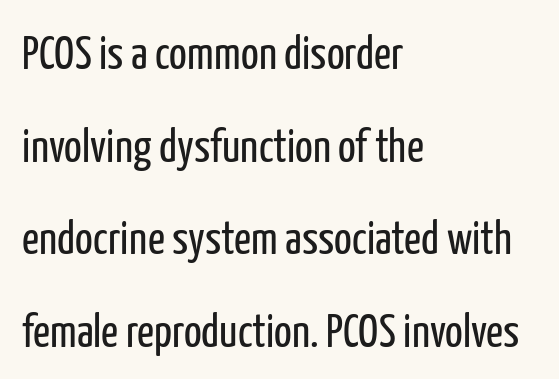
On a weight scale, this lands at 450 or below. A typesetter would call this proportional, since set widths differ per character. In terms of leading, this rendering errs on the spacious side. Which margin do the lines hug? The left one — the right edge is uneven. Underline: absent. The type sits square on the baseline with zero lean.
